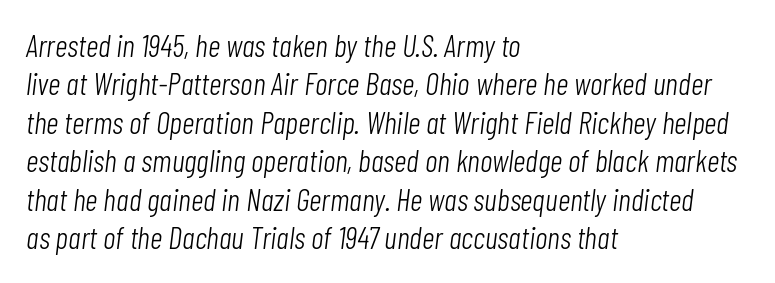
{"italic": "yes", "lean": "right", "slant_degrees": 7, "bold": "no", "weight": "light", "width": "condensed", "stroke_contrast": "low", "x_height": "medium", "monospaced": "no", "underline": "no", "align": "left", "line_spacing_ratio": 1.24, "letter_spacing": "normal", "letter_spacing_em": 0.0, "glyph_px": 31}
